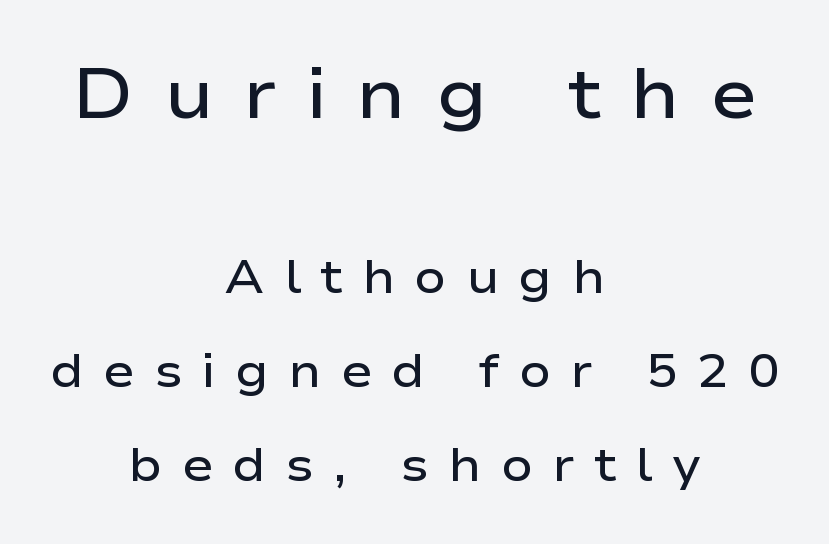
Q: Is the text bold? A: Semi-bold.
Q: Is the text italic (slanted)? A: No, it is upright.
Q: Is the typeface a serif or a sans-serif typeface? A: Sans-serif.
Q: Is the text underlined? A: No.
Q: How is the paragraph aligned? A: Centered.
Q: Is the spacing between letters normal or unusually wide? A: Unusually wide.
Q: Is the spacing between lines tight, normal or loose? A: Loose.
Q: Which block of text is set in a larger size, the first (top) or the second (bottom)? A: The first (top) one.
Q: Width (condensed, normal, or wide)? A: Wide.
Q: Stroke contrast? A: Low.
Q: x-height? A: Medium.
Q: Monospaced? A: No.
